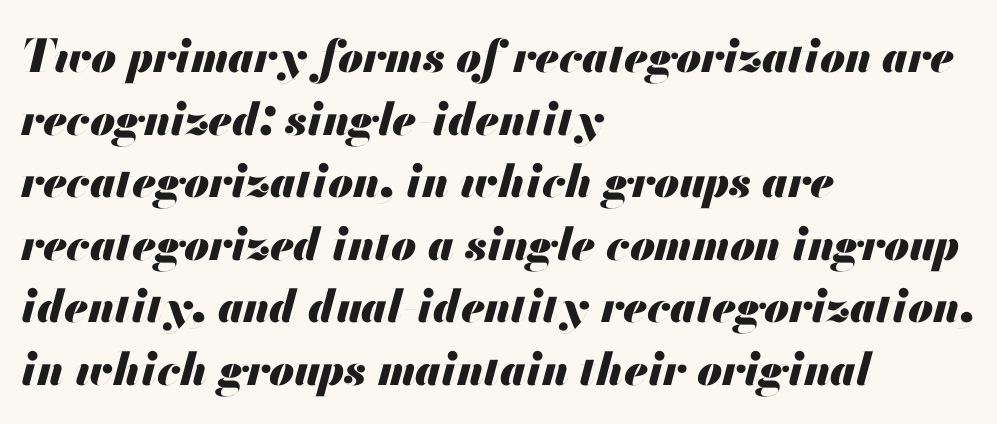
Bare-footed words on every line. Looks like regular typesetting: each glyph gets only the width it needs. Is there much room between lines? A standard amount, neither cramped nor airy. Layout note: lines flush left.
